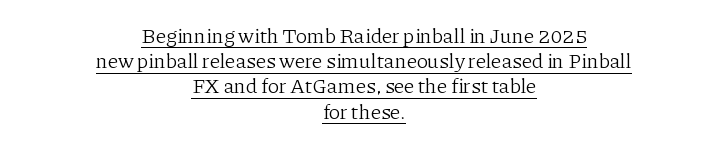
Characters follow at the spacing the type designer built in. The rag falls on both sides of this text block equally. Italic? Not at all — the glyphs are vertical. The strokes carry an ordinary text weight at most. These characters rest on top of a visible drawn line.
